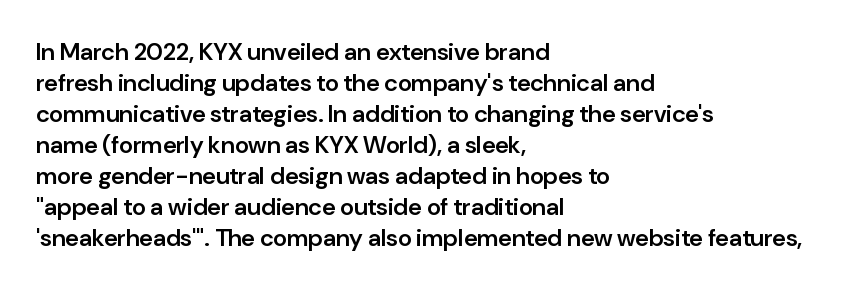
The image shows 24 px text type, upright; set left-aligned, normal line spacing (1.29x), normal letter spacing, not underlined.
